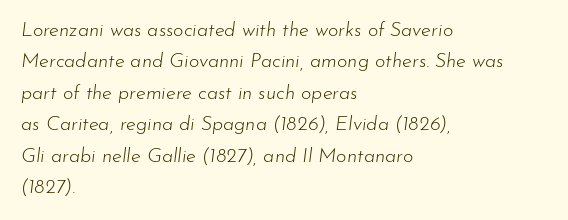
{"italic": "yes", "lean": "right", "slant_degrees": 7, "bold": "no", "underline": "no", "align": "left", "line_spacing": "normal", "line_spacing_ratio": 1.57, "letter_spacing": "normal", "letter_spacing_em": 0.0, "glyph_px": 20}
